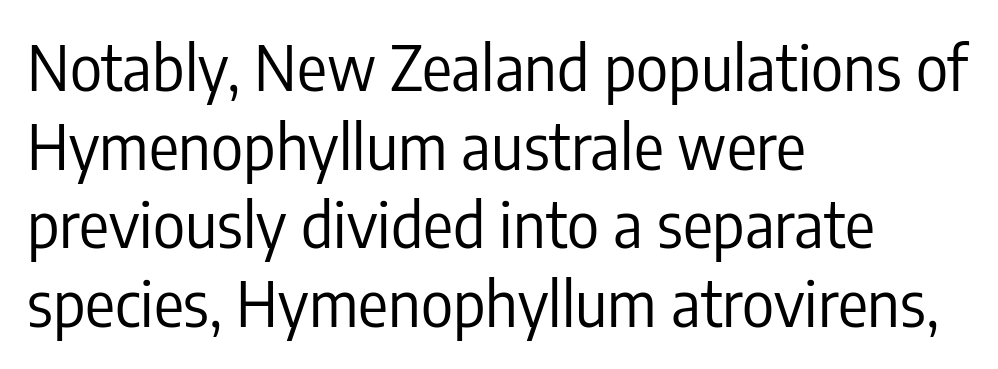
{"serif": "no", "italic": "no", "bold": "no", "weight": "regular", "width": "condensed", "stroke_contrast": "low", "x_height": "medium", "monospaced": "no", "underline": "no", "align": "left", "line_spacing": "normal", "line_spacing_ratio": 1.27, "letter_spacing": "normal", "letter_spacing_em": 0.0, "glyph_px": 62}
